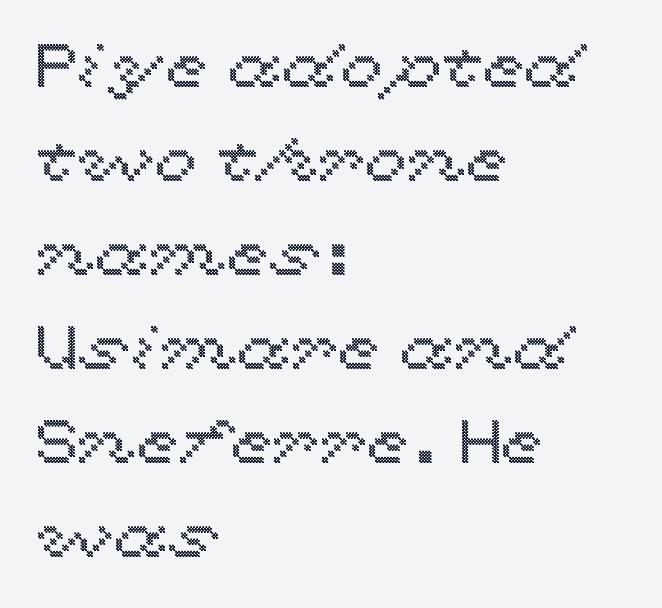
The image shows 61 px wide type; set left-aligned, normal line spacing (1.54x), normal letter spacing, not underlined; a medium x-height.
